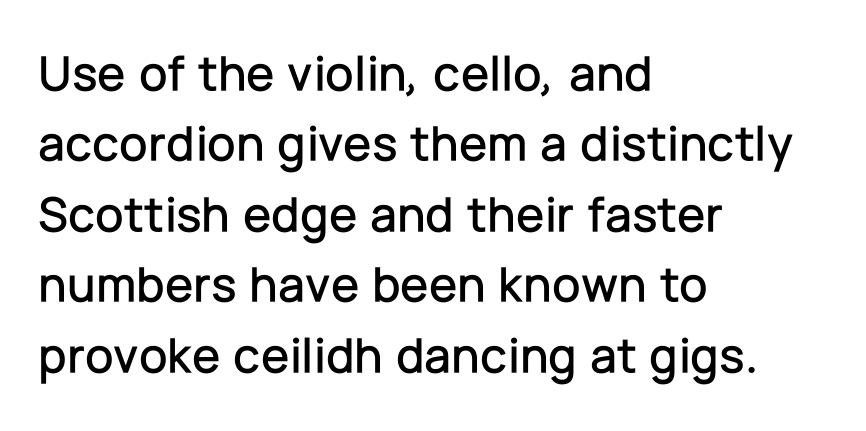
{"serif": "no", "italic": "no", "width": "normal", "stroke_contrast": "low", "x_height": "medium", "monospaced": "no", "underline": "no", "align": "left", "line_spacing": "normal", "line_spacing_ratio": 1.38, "letter_spacing": "normal", "letter_spacing_em": 0.0, "glyph_px": 51}
